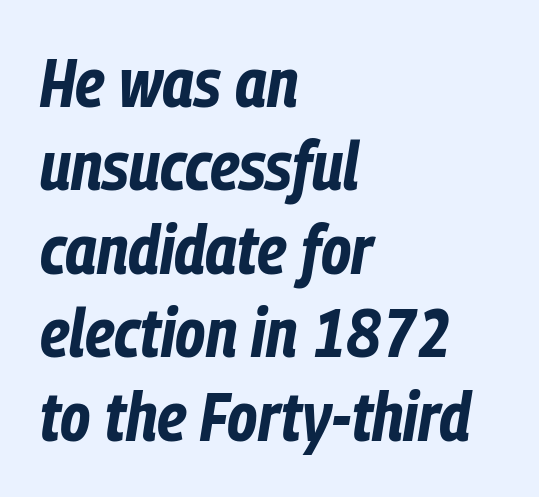
{"italic": "yes", "lean": "right", "slant_degrees": 9, "bold": "yes", "weight": "bold", "width": "condensed", "stroke_contrast": "low", "x_height": "medium", "monospaced": "no", "underline": "no", "align": "left", "line_spacing_ratio": 1.21, "letter_spacing": "normal", "letter_spacing_em": 0.0, "glyph_px": 69}
